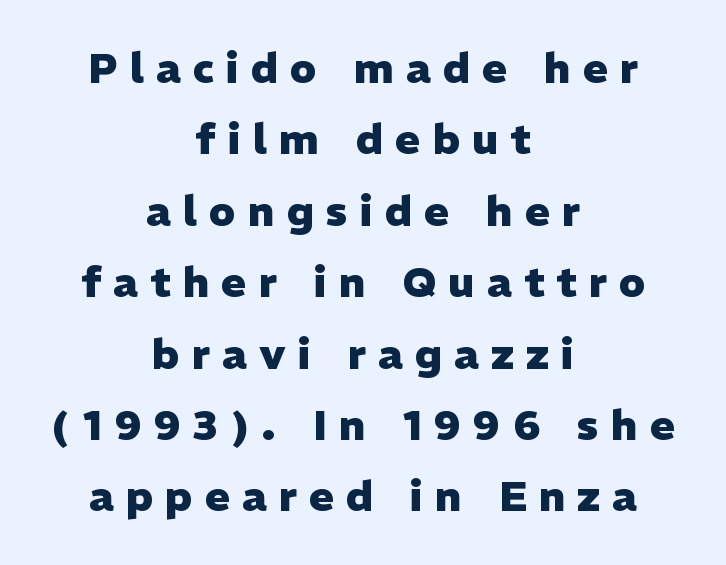
Has an underline been added? It has not. Regarding leading, the lines here are spaced in the standard way. Glyph-to-glyph distance is far greater than everyday printed text. Line starts and ends both wander, symmetrically. Notice how thick the strokes are: this is what a full bold looks like. The rendering uses natural spacing where letterforms have individual widths.
